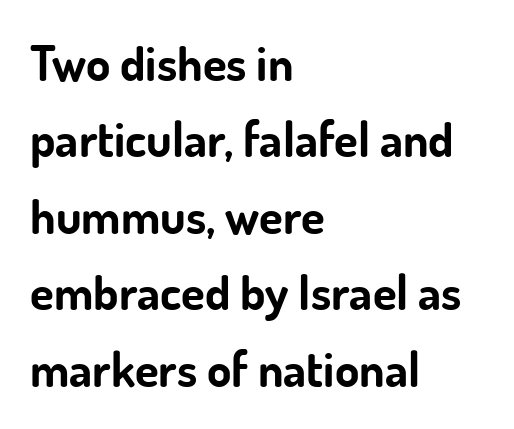
{"serif": "no", "italic": "no", "bold": "yes", "weight": "bold", "width": "normal", "stroke_contrast": "low", "x_height": "small", "monospaced": "no", "underline": "no", "align": "left", "line_spacing": "normal", "line_spacing_ratio": 1.56, "letter_spacing": "normal", "letter_spacing_em": 0.0, "glyph_px": 49}
